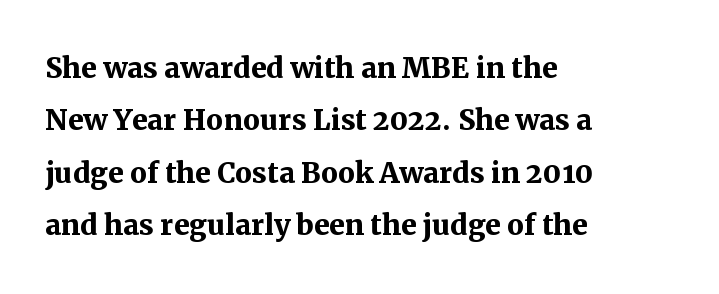
Q: Is the text bold? A: Yes.
Q: Is the text italic (slanted)? A: No, it is upright.
Q: Is the typeface a serif or a sans-serif typeface? A: Serif.
Q: Is the text underlined? A: No.
Q: How is the paragraph aligned? A: Left-aligned.
Q: Is the spacing between letters normal or unusually wide? A: Normal.
Q: Is the spacing between lines tight, normal or loose? A: Normal.
Q: Width (condensed, normal, or wide)? A: Normal.
Q: Stroke contrast? A: Medium.
Q: x-height? A: Medium.
Q: Monospaced? A: No.
